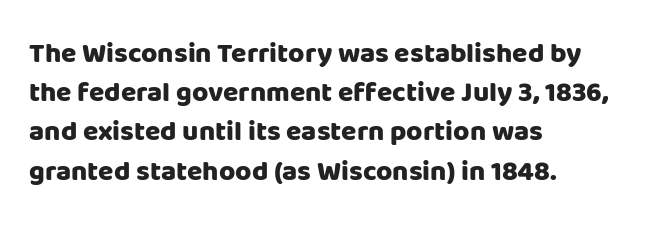
The image shows 28 px heavy sans-serif type, upright; set left-aligned, normal line spacing (1.4x), normal letter spacing, not underlined; low stroke contrast and a large x-height.
